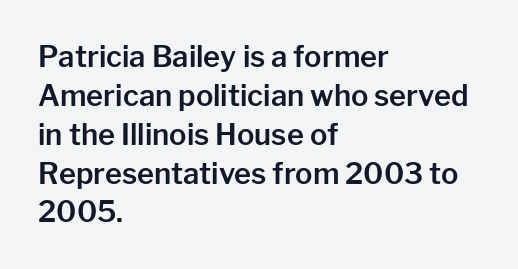
Q: Is the text italic (slanted)? A: No, it is upright.
Q: Is the typeface a serif or a sans-serif typeface? A: Sans-serif.
Q: Is the text underlined? A: No.
Q: How is the paragraph aligned? A: Left-aligned.
Q: Is the spacing between letters normal or unusually wide? A: Normal.
Q: Is the spacing between lines tight, normal or loose? A: Normal.
Q: Width (condensed, normal, or wide)? A: Normal.
Q: Stroke contrast? A: Low.
Q: x-height? A: Medium.
Q: Monospaced? A: No.
